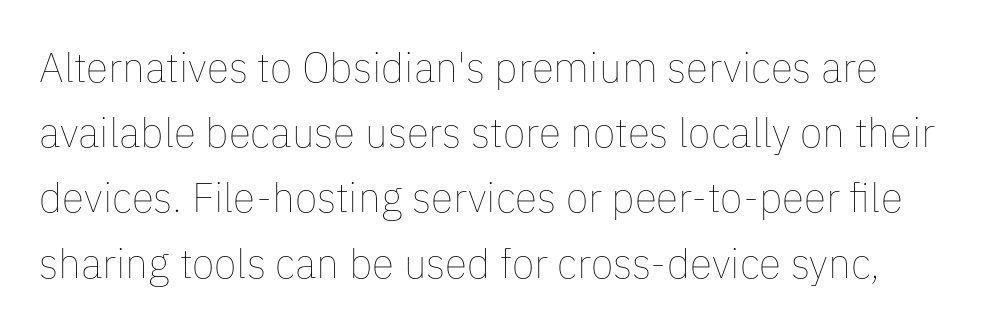
Q: Is the text bold? A: No.
Q: Is the text italic (slanted)? A: No, it is upright.
Q: Is the text underlined? A: No.
Q: Is the spacing between letters normal or unusually wide? A: Normal.
Q: Is the spacing between lines tight, normal or loose? A: Normal.
Q: Width (condensed, normal, or wide)? A: Normal.
Q: Stroke contrast? A: Low.
Q: x-height? A: Medium.
Q: Monospaced? A: No.
